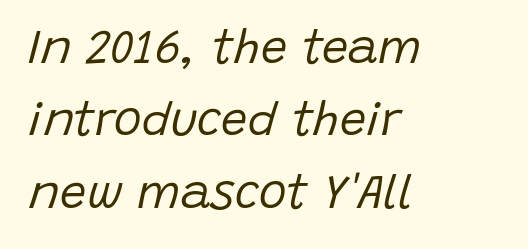
{"italic": "yes", "lean": "right", "slant_degrees": 15, "bold": "no", "weight": "regular", "width": "normal", "stroke_contrast": "low", "x_height": "large", "monospaced": "no", "underline": "no", "align": "left", "line_spacing": "normal", "line_spacing_ratio": 1.54, "letter_spacing": "normal", "letter_spacing_em": 0.0, "glyph_px": 47}
